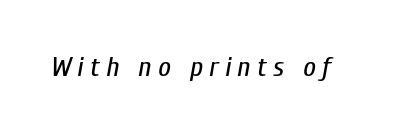
The typeface has the unassuming heft of standard copy or less. The passage shown is not underscored anywhere. Note the varied advance widths — an 'i' is clearly narrower than an 'm'. The horizontal fit of the characters is loose and conspicuously gappy. The typography opts for an oblique posture over an upright one.
